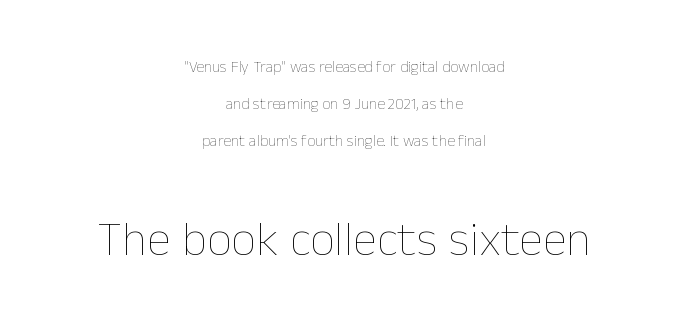
A roman cut, with each character standing at attention. Casual observation: everything's sitting right in the middle. Here the second block reads like a headline and the first like body copy. Underlining? Definitely not there. There is no visible air inserted between adjacent glyphs.
